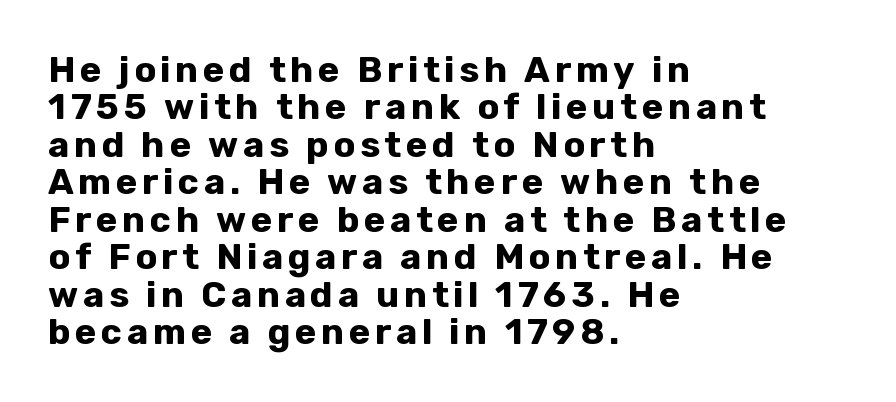
Q: Is the text bold? A: Yes.
Q: Is the text italic (slanted)? A: No, it is upright.
Q: Is the typeface a serif or a sans-serif typeface? A: Sans-serif.
Q: Is the text underlined? A: No.
Q: How is the paragraph aligned? A: Left-aligned.
Q: Is the spacing between lines tight, normal or loose? A: Tight.
Q: Width (condensed, normal, or wide)? A: Normal.
Q: Stroke contrast? A: Low.
Q: x-height? A: Medium.
Q: Monospaced? A: No.
